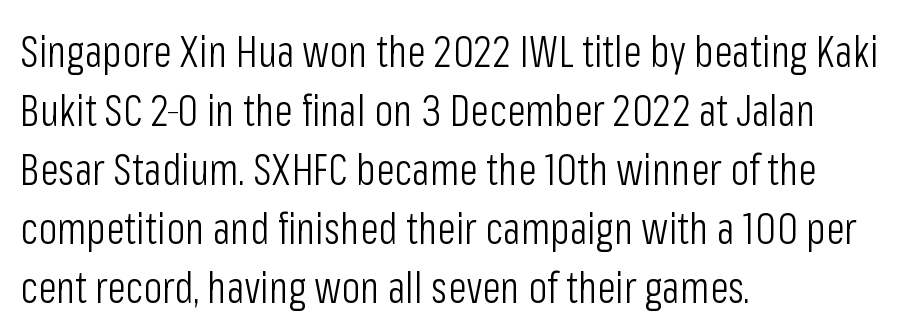
The image shows 43 px light, condensed sans-serif type, upright; set left-aligned, normal line spacing (1.37x), normal letter spacing, not underlined; low stroke contrast and a medium x-height.
